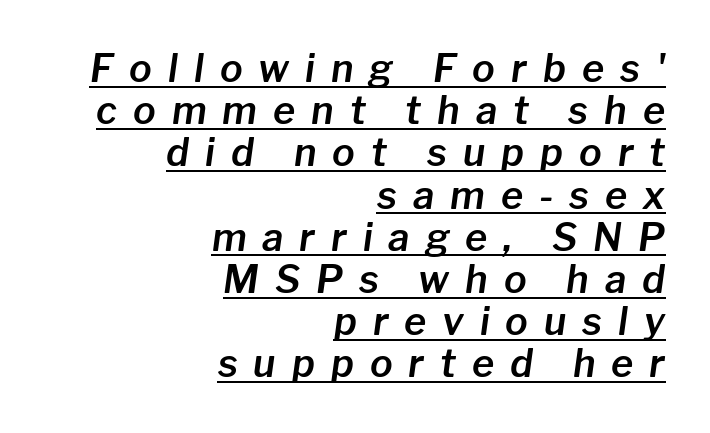
The lines are quadded right. Check the space under the baseline: a stroke is drawn there. Loose tracking; the words dissolve into strings of separated letters. Does the leading feel generous? Not at all — it's pinched. The face used here is proportionally spaced, like ordinary book or web type.
